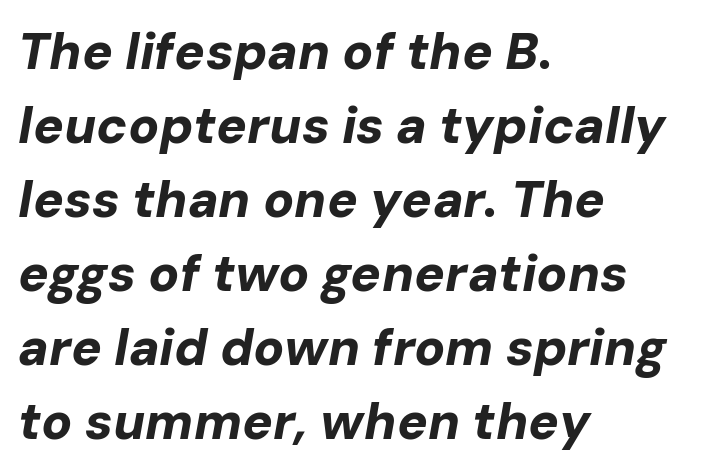
The image shows 51 px bold type, italic (leaning right); set left-aligned, normal line spacing (1.45x), normal letter spacing, not underlined; low stroke contrast and a medium x-height.
